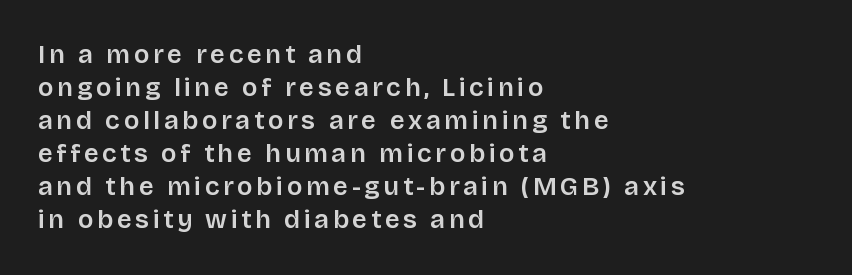
{"italic": "no", "underline": "no", "align": "left", "line_spacing": "normal", "line_spacing_ratio": 1.27, "glyph_px": 26}
